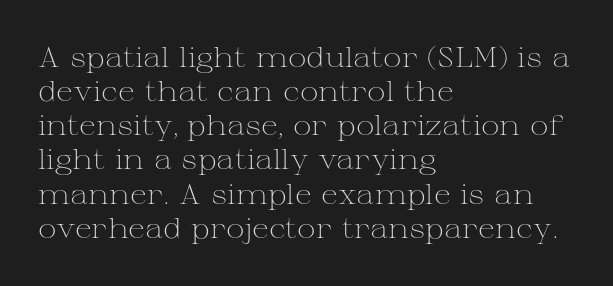
{"serif": "yes", "italic": "no", "bold": "no", "weight": "light", "width": "wide", "stroke_contrast": "medium", "x_height": "medium", "monospaced": "no", "underline": "no", "align": "left", "line_spacing_ratio": 1.22, "letter_spacing": "normal", "letter_spacing_em": 0.0, "glyph_px": 28}
